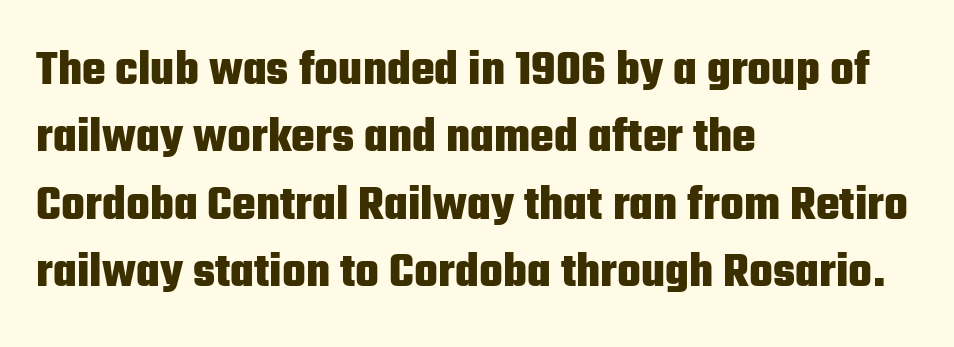
{"serif": "no", "italic": "no", "bold": "yes", "weight": "heavy", "width": "condensed", "stroke_contrast": "low", "x_height": "medium", "monospaced": "no", "underline": "no", "align": "left", "line_spacing": "normal", "line_spacing_ratio": 1.35, "letter_spacing": "normal", "letter_spacing_em": 0.0, "glyph_px": 50}
